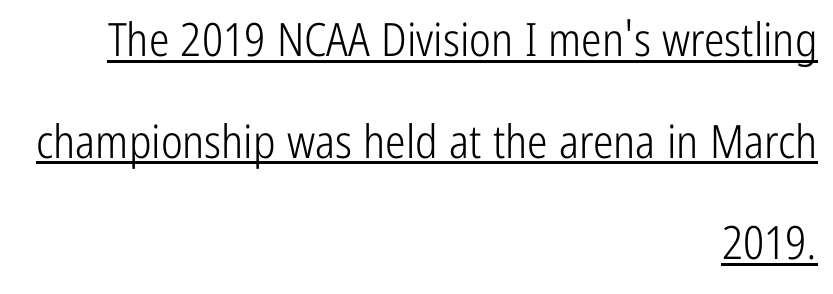
The image shows 46 px light, condensed sans-serif type, upright; set right-aligned, loose line spacing (2.21x), normal letter spacing, underlined; low stroke contrast and a medium x-height.
